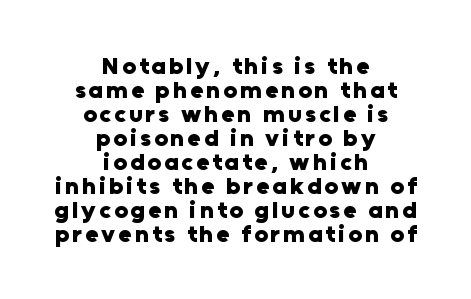
Each line is balanced around a shared central axis. Stroke thickness is high; the sample reads as a true bold. If you drew a line through each stem, it would be perfectly vertical. Check under the words: just untouched page.
